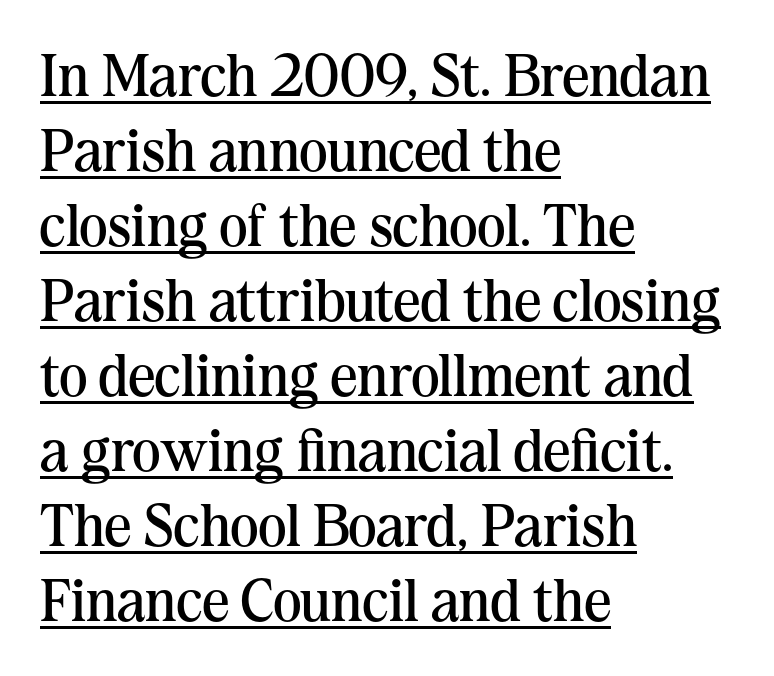
The image shows 60 px regular-weight serif type, upright; set left-aligned, normal line spacing (1.25x), normal letter spacing, underlined; medium stroke contrast and a medium x-height.
